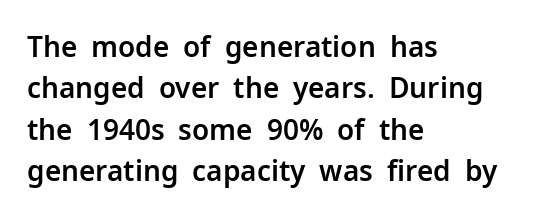
The image shows 28 px sans-serif type, upright; set left-aligned, normal line spacing (1.48x), normal letter spacing, not underlined; low stroke contrast and a medium x-height.
